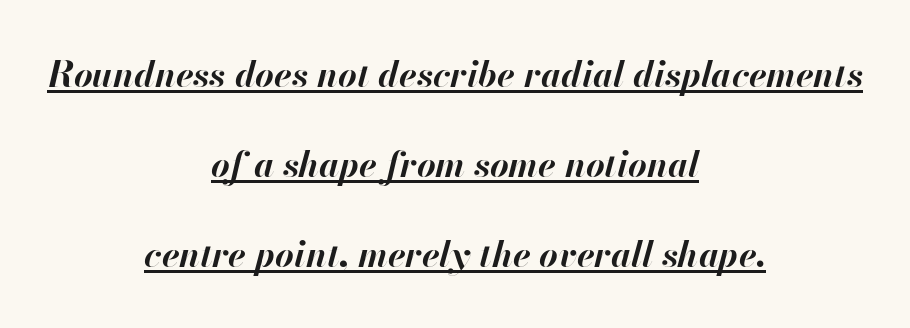
Q: Is the text bold? A: Yes.
Q: Is the text italic (slanted)? A: Yes, it leans right by about 13 degrees.
Q: Is the text underlined? A: Yes.
Q: How is the paragraph aligned? A: Centered.
Q: Is the spacing between letters normal or unusually wide? A: Normal.
Q: Is the spacing between lines tight, normal or loose? A: Loose.
Q: Width (condensed, normal, or wide)? A: Normal.
Q: Stroke contrast? A: High.
Q: x-height? A: Small.
Q: Monospaced? A: No.
